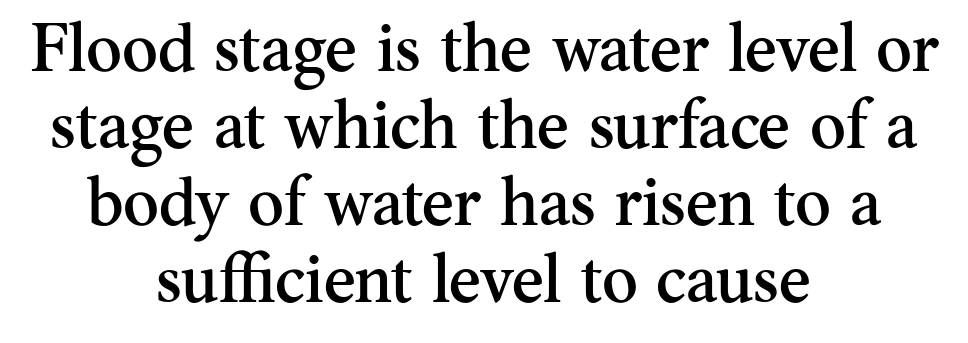
{"serif": "yes", "italic": "no", "width": "normal", "stroke_contrast": "medium", "x_height": "small", "monospaced": "no", "underline": "no", "align": "center", "line_spacing": "tight", "line_spacing_ratio": 1.13, "letter_spacing": "normal", "letter_spacing_em": 0.0, "glyph_px": 68}
